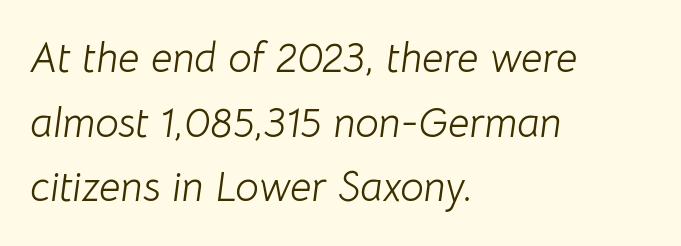
Line beginnings align vertically; line endings do not. Proportional: the letters do not fall into vertical columns. The type is set solid horizontally, with unmodified tracking. Stroke thickness stays within the range of a standard reading face or lighter.
